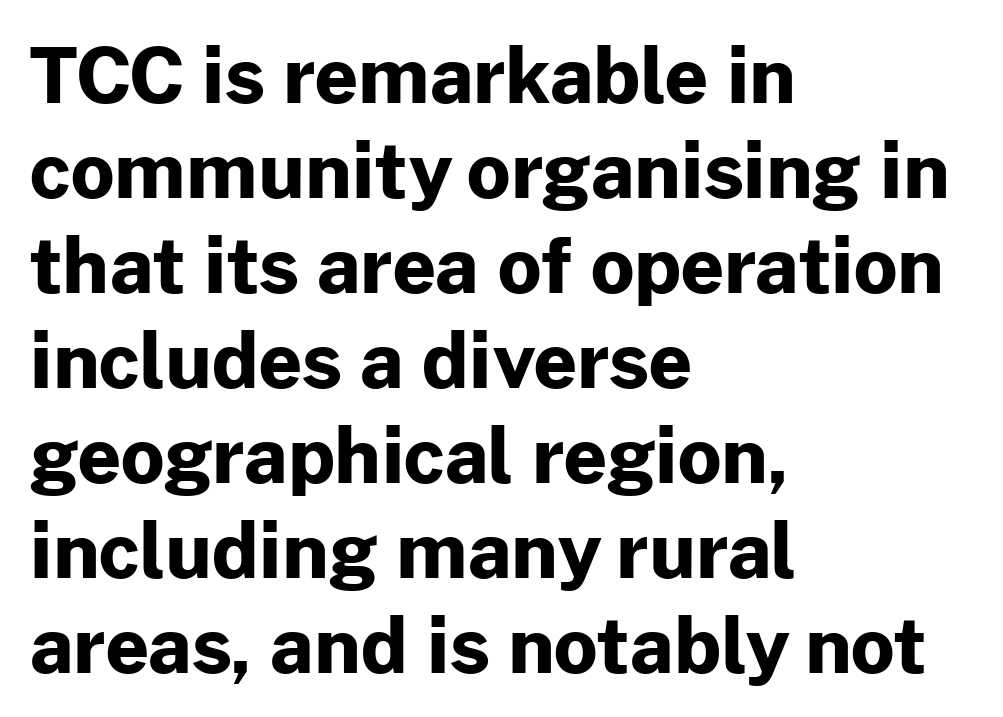
You could not count columns in this text — the font is proportionally spaced. The ragged edge is on the right, which tells us the setting is flush left. Serif or sans? Sans — the stroke terminals are bare. Quick note: not italic, upright.
